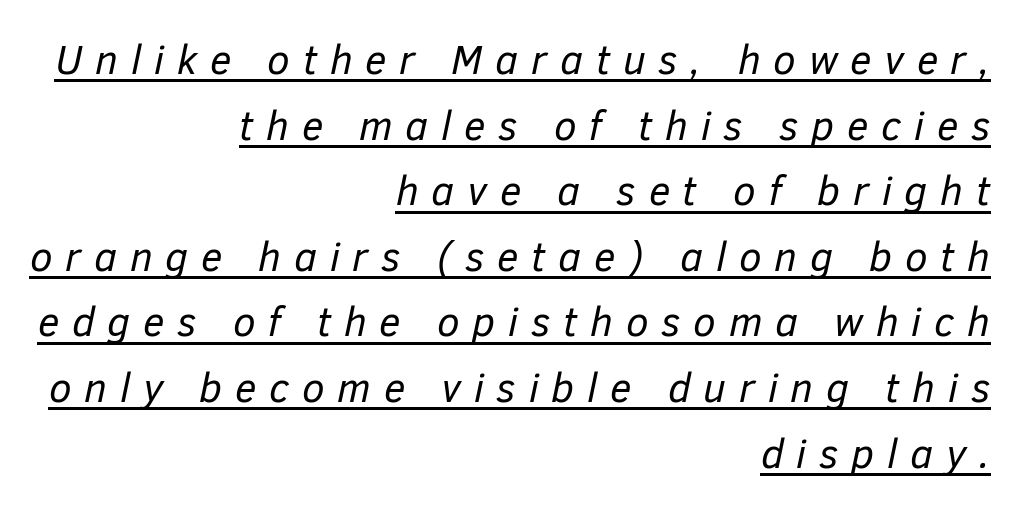
Q: Is the text bold? A: No.
Q: Is the text italic (slanted)? A: Yes, it leans right by about 12 degrees.
Q: Is the text underlined? A: Yes.
Q: How is the paragraph aligned? A: Right-aligned.
Q: Is the spacing between letters normal or unusually wide? A: Unusually wide.
Q: Is the spacing between lines tight, normal or loose? A: Normal.
Q: Width (condensed, normal, or wide)? A: Normal.
Q: Stroke contrast? A: Low.
Q: x-height? A: Medium.
Q: Monospaced? A: No.
